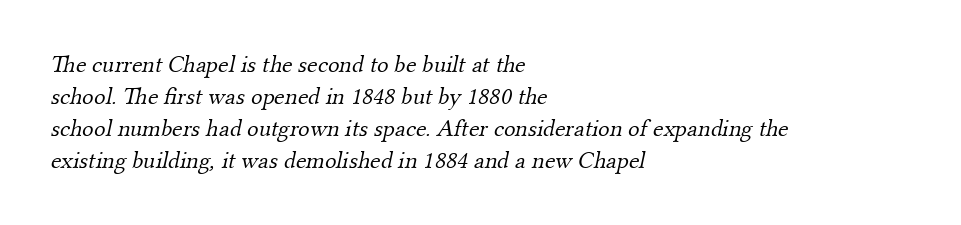
The image shows 24 px text type; set left-aligned, normal line spacing (1.34x), normal letter spacing, not underlined.
